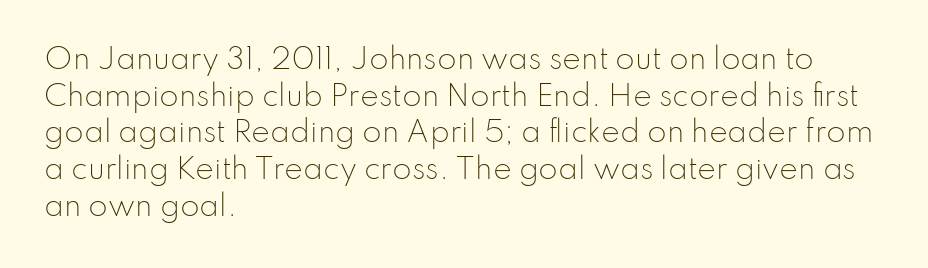
Q: Is the text bold? A: No.
Q: Is the text italic (slanted)? A: No, it is upright.
Q: Is the typeface a serif or a sans-serif typeface? A: Sans-serif.
Q: Is the text underlined? A: No.
Q: How is the paragraph aligned? A: Left-aligned.
Q: Is the spacing between letters normal or unusually wide? A: Normal.
Q: Is the spacing between lines tight, normal or loose? A: Normal.
Q: Width (condensed, normal, or wide)? A: Normal.
Q: Stroke contrast? A: Low.
Q: x-height? A: Small.
Q: Monospaced? A: No.
